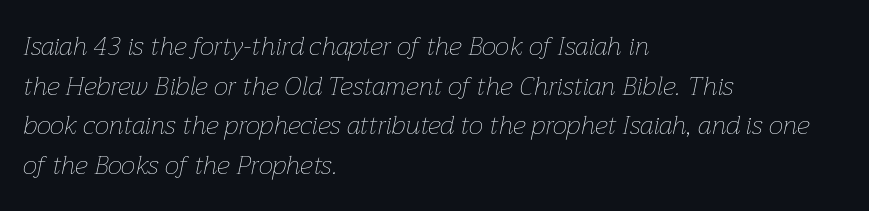
{"italic": "yes", "lean": "right", "slant_degrees": 12, "bold": "no", "underline": "no", "align": "left", "line_spacing": "normal", "line_spacing_ratio": 1.52, "letter_spacing": "normal", "letter_spacing_em": 0.0, "glyph_px": 26}
